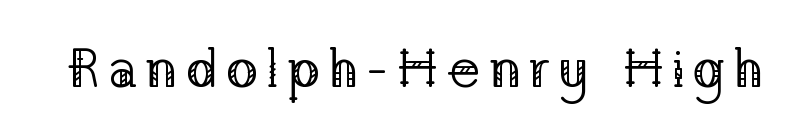
The face used here is proportionally spaced, like ordinary book or web type. Unlike a clean sans, this face finishes its strokes with serifs. Rule under the text: the space is simply empty. Summary of weight: not heavy and not bold.
